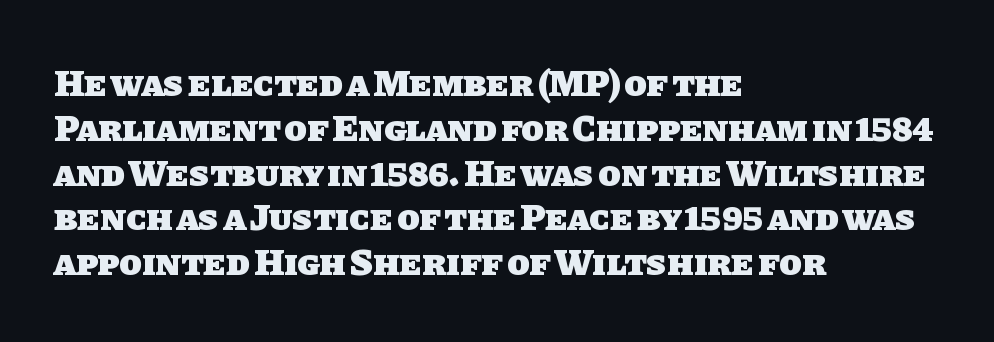
{"serif": "no", "bold": "yes", "weight": "heavy", "width": "normal", "stroke_contrast": "low", "x_height": "large", "monospaced": "no", "underline": "no", "align": "left", "line_spacing_ratio": 1.21, "letter_spacing": "normal", "letter_spacing_em": 0.0, "glyph_px": 37}
